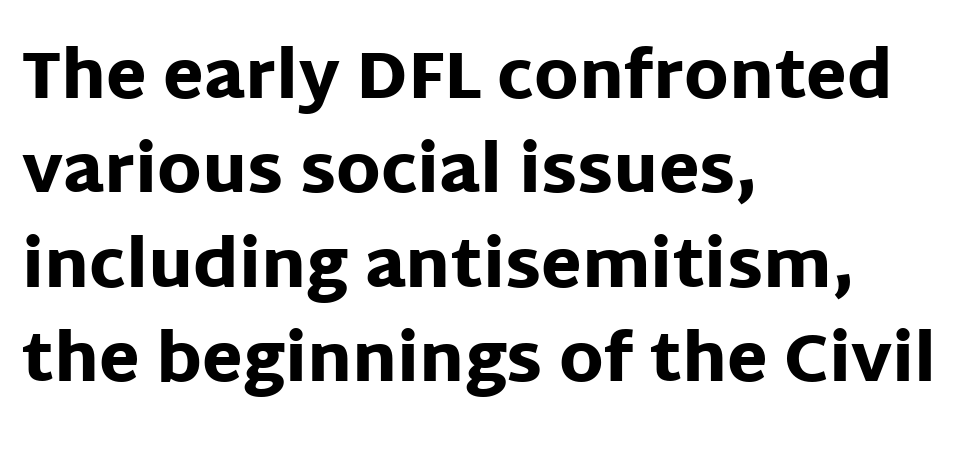
The image shows 66 px heavy sans-serif type, upright; set left-aligned, normal line spacing (1.43x), normal letter spacing, not underlined; low stroke contrast and a large x-height.
